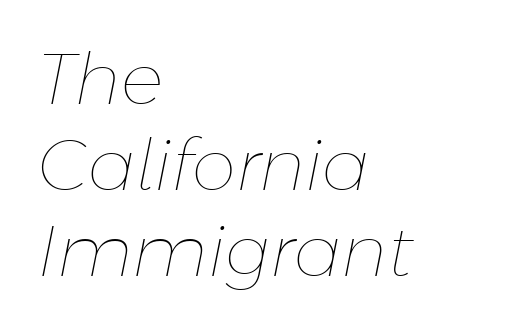
Characters follow at the spacing the type designer built in. The passage shown is not bold in any degree. Quick note: italic. The passage is arranged the way most books set body copy — flush left. Any mark beneath the type? The region is blank.
